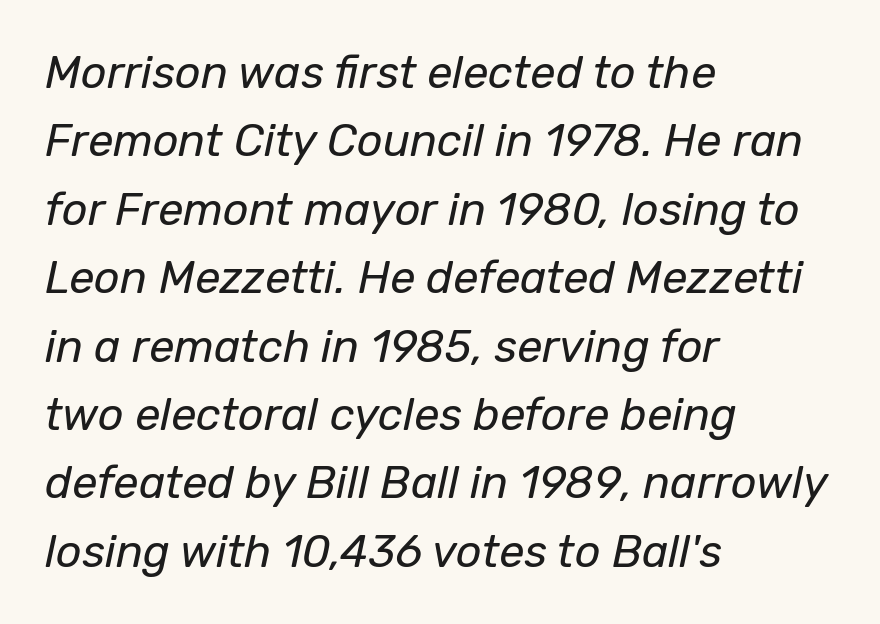
Caption: multi-line text, flush left, ragged right. What's the leading like? Ordinary, nothing unusual. Descenders hang freely into open space. The letters look calm and open, with moderate or lighter stems. Designer's note — italics engaged.
